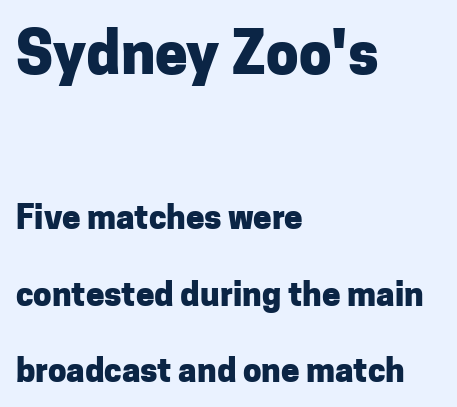
{"serif": "no", "italic": "no", "bold": "yes", "weight": "heavy", "width": "normal", "stroke_contrast": "low", "x_height": "medium", "monospaced": "no", "underline": "no", "align": "left", "line_spacing": "loose", "line_spacing_ratio": 2.31, "letter_spacing": "normal", "letter_spacing_em": 0.0, "larger_block": "first", "size_ratio": 1.76, "glyph_px": 58}
